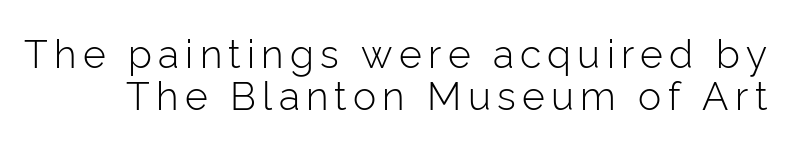
The image shows 39 px light sans-serif type, upright; set tight line spacing (1.08x), not underlined; low stroke contrast and a medium x-height.
